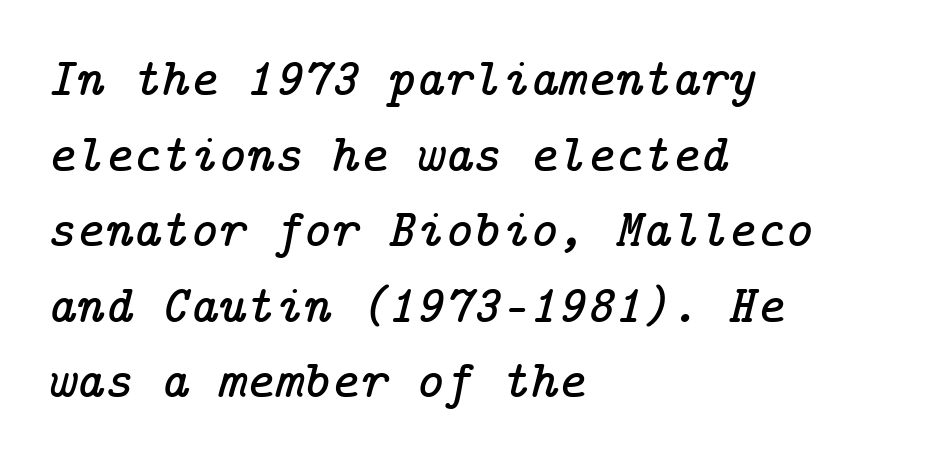
{"serif": "yes", "italic": "yes", "lean": "right", "slant_degrees": 14, "width": "normal", "stroke_contrast": "low", "x_height": "medium", "underline": "no", "align": "left", "line_spacing": "normal", "line_spacing_ratio": 1.4, "letter_spacing": "normal", "letter_spacing_em": 0.0, "glyph_px": 54}
